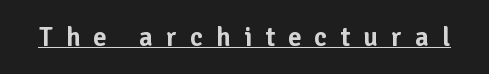
The image shows 27 px text type, upright; set unusually wide letter spacing (+0.49 em), underlined.
